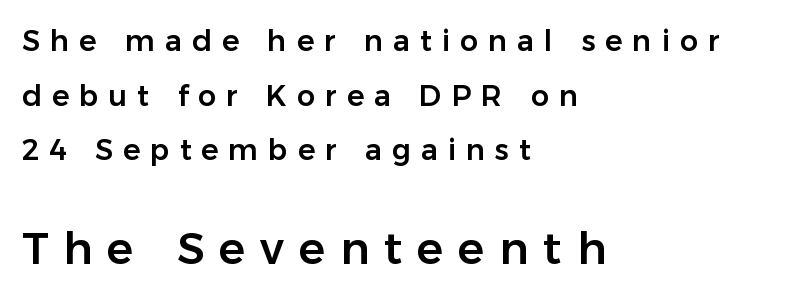
{"serif": "no", "italic": "no", "width": "normal", "stroke_contrast": "low", "x_height": "medium", "monospaced": "no", "underline": "no", "align": "left", "line_spacing_ratio": 1.88, "letter_spacing": "wide", "letter_spacing_em": 0.34, "larger_block": "second", "size_ratio": 1.52, "glyph_px": 44}
